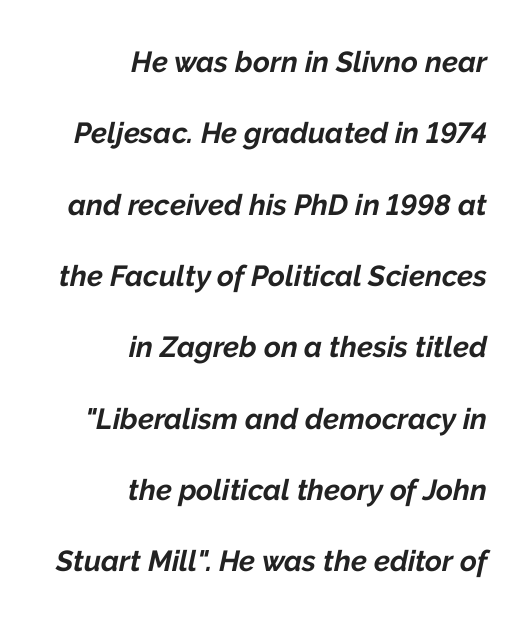
The image shows 29 px bold type, italic (leaning right); set right-aligned, loose line spacing (2.46x), normal letter spacing, not underlined; low stroke contrast and a medium x-height.
